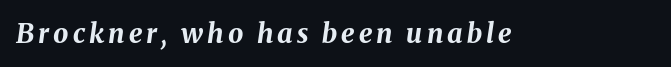
Q: Is the text bold? A: Yes.
Q: Is the text italic (slanted)? A: Yes, it leans right by about 8 degrees.
Q: Is the text underlined? A: No.
